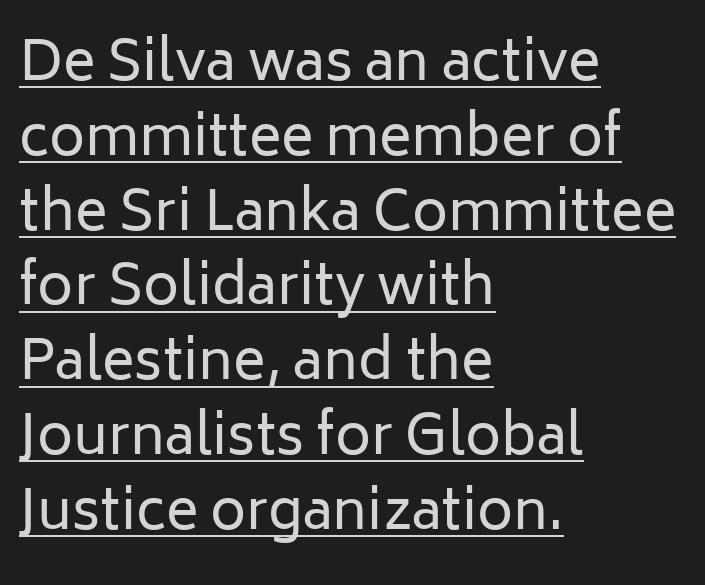
{"serif": "no", "italic": "no", "bold": "no", "weight": "regular", "width": "normal", "stroke_contrast": "low", "x_height": "medium", "monospaced": "no", "underline": "yes", "align": "left", "line_spacing": "normal", "line_spacing_ratio": 1.36, "letter_spacing": "normal", "letter_spacing_em": 0.0, "glyph_px": 55}
